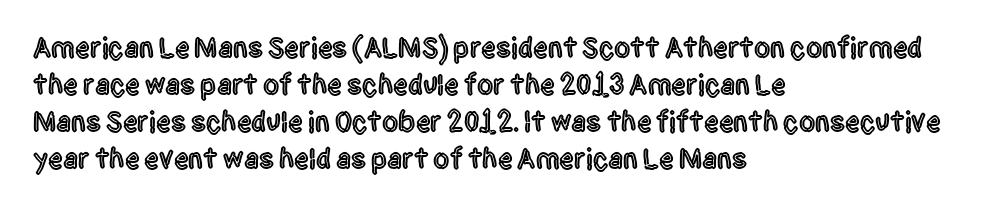
A typesetter would label this face a sans. Quick note: underline off. You could not count columns in this text — the font is proportionally spaced. The text block is weighted toward the left margin, trailing off unevenly rightward.
